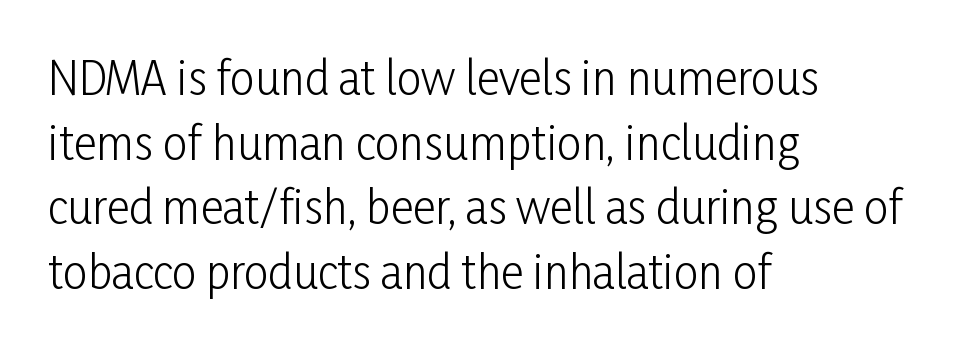
Q: Is the text bold? A: No.
Q: Is the text italic (slanted)? A: No, it is upright.
Q: Is the typeface a serif or a sans-serif typeface? A: Sans-serif.
Q: Is the text underlined? A: No.
Q: How is the paragraph aligned? A: Left-aligned.
Q: Is the spacing between letters normal or unusually wide? A: Normal.
Q: Is the spacing between lines tight, normal or loose? A: Normal.
Q: Width (condensed, normal, or wide)? A: Condensed.
Q: Stroke contrast? A: Low.
Q: x-height? A: Medium.
Q: Monospaced? A: No.
